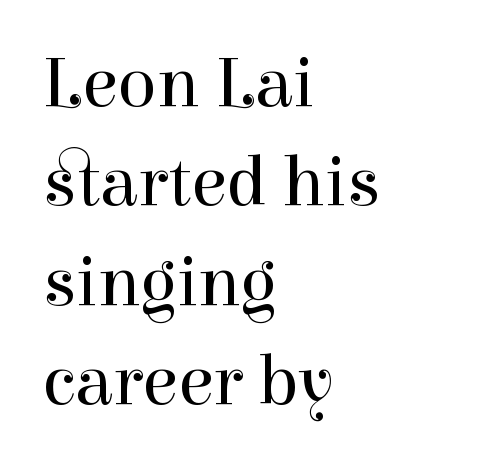
Q: Is the text bold? A: No.
Q: Is the text italic (slanted)? A: No, it is upright.
Q: Is the typeface a serif or a sans-serif typeface? A: Serif.
Q: Is the text underlined? A: No.
Q: How is the paragraph aligned? A: Left-aligned.
Q: Is the spacing between letters normal or unusually wide? A: Normal.
Q: Is the spacing between lines tight, normal or loose? A: Normal.
Q: Width (condensed, normal, or wide)? A: Normal.
Q: Stroke contrast? A: High.
Q: x-height? A: Medium.
Q: Monospaced? A: No.
